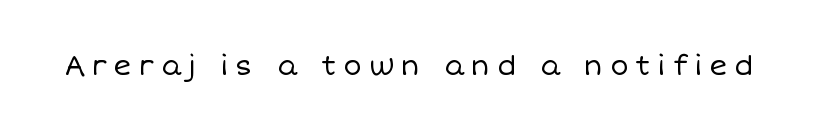
The image shows 27 px text type, upright; set unusually wide letter spacing (+0.26 em), not underlined.
